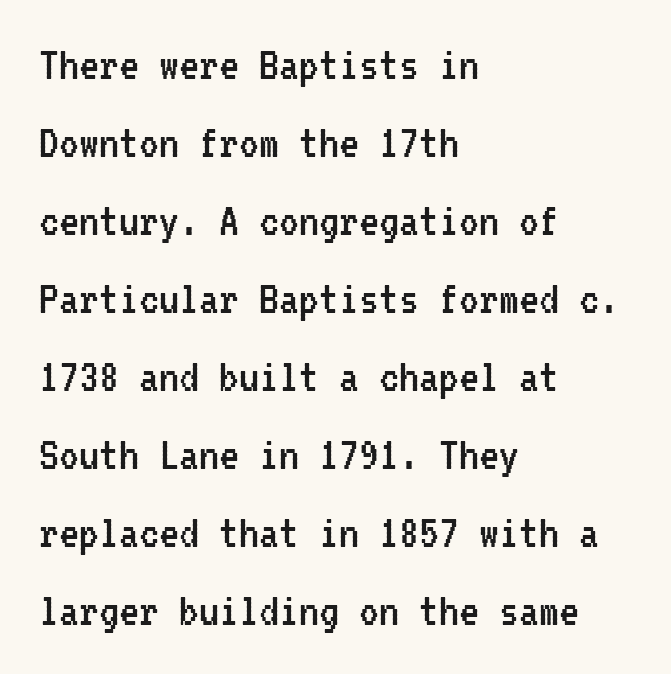
Q: Is the text bold? A: No.
Q: Is the text italic (slanted)? A: No, it is upright.
Q: Is the typeface a serif or a sans-serif typeface? A: Sans-serif.
Q: Is the text underlined? A: No.
Q: How is the paragraph aligned? A: Left-aligned.
Q: Is the spacing between letters normal or unusually wide? A: Normal.
Q: Is the spacing between lines tight, normal or loose? A: Normal.
Q: Width (condensed, normal, or wide)? A: Condensed.
Q: Stroke contrast? A: Low.
Q: x-height? A: Medium.
Q: Monospaced? A: Yes.
